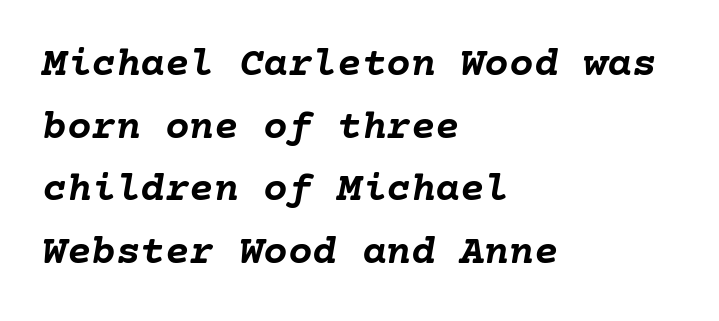
Q: Is the text bold? A: Yes.
Q: Is the text italic (slanted)? A: Yes, it leans right by about 10 degrees.
Q: Is the text underlined? A: No.
Q: How is the paragraph aligned? A: Left-aligned.
Q: Is the spacing between letters normal or unusually wide? A: Normal.
Q: Is the spacing between lines tight, normal or loose? A: Normal.
Q: Width (condensed, normal, or wide)? A: Normal.
Q: Stroke contrast? A: Low.
Q: x-height? A: Medium.
